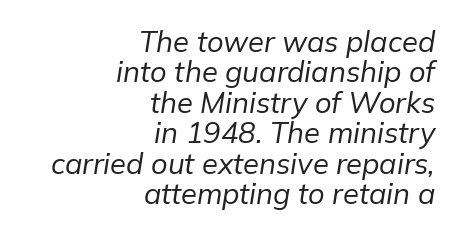
{"italic": "yes", "lean": "right", "slant_degrees": 9, "bold": "no", "weight": "regular", "width": "normal", "stroke_contrast": "low", "x_height": "medium", "monospaced": "no", "underline": "no", "align": "right", "line_spacing": "tight", "line_spacing_ratio": 1.05, "letter_spacing": "normal", "letter_spacing_em": 0.0, "glyph_px": 29}
